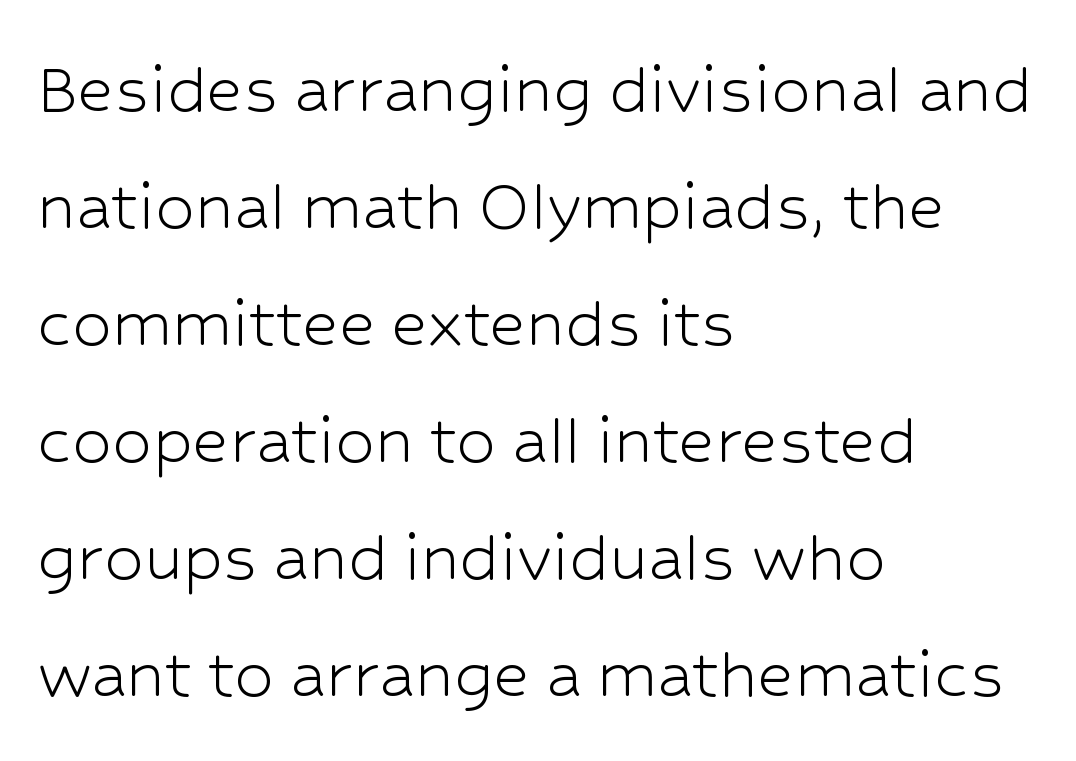
{"serif": "no", "italic": "no", "bold": "no", "weight": "light", "width": "normal", "stroke_contrast": "low", "x_height": "medium", "monospaced": "no", "underline": "no", "align": "left", "line_spacing": "normal", "line_spacing_ratio": 1.48, "letter_spacing": "normal", "letter_spacing_em": 0.0, "glyph_px": 79}
